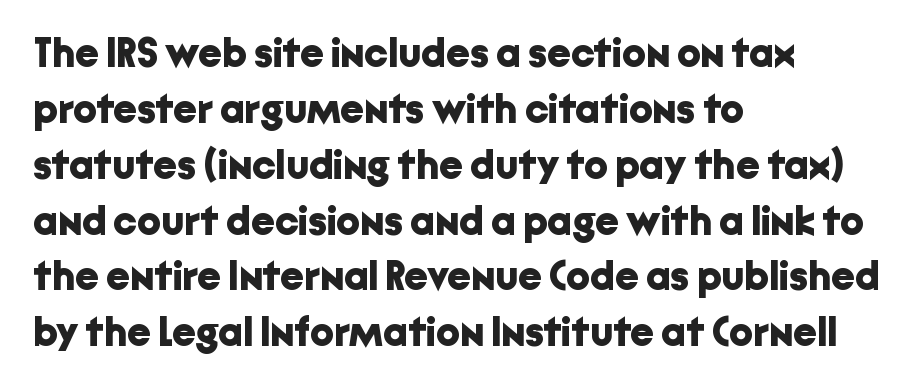
Q: Is the text bold? A: Yes.
Q: Is the text italic (slanted)? A: No, it is upright.
Q: Is the typeface a serif or a sans-serif typeface? A: Sans-serif.
Q: Is the text underlined? A: No.
Q: How is the paragraph aligned? A: Left-aligned.
Q: Is the spacing between letters normal or unusually wide? A: Normal.
Q: Is the spacing between lines tight, normal or loose? A: Normal.
Q: Width (condensed, normal, or wide)? A: Normal.
Q: Stroke contrast? A: Low.
Q: x-height? A: Medium.
Q: Monospaced? A: No.
